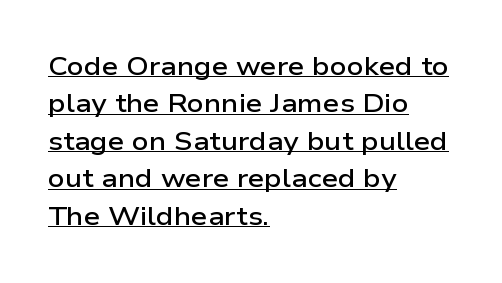
The image shows 26 px text type, upright; set left-aligned, normal line spacing (1.44x), normal letter spacing, underlined.
